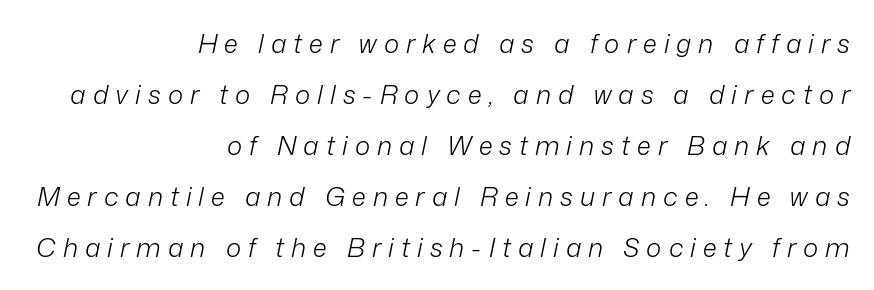
The image shows 26 px text type, italic (leaning right); set right-aligned, loose line spacing (1.96x), unusually wide letter spacing (+0.27 em), not underlined.
